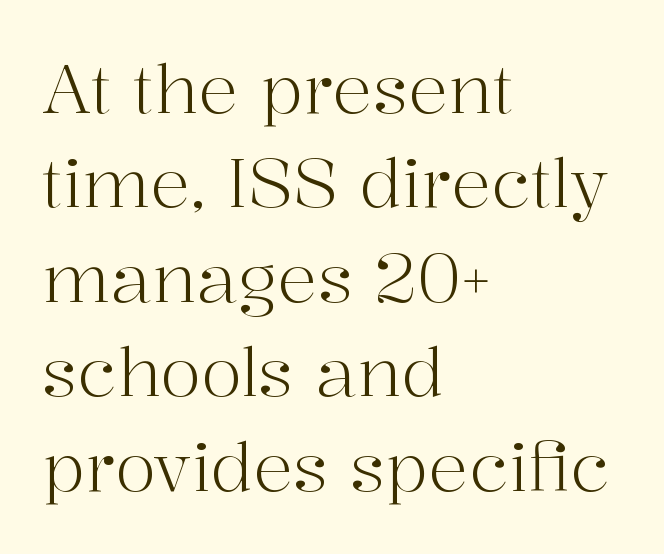
{"serif": "yes", "italic": "no", "bold": "no", "weight": "light", "width": "normal", "stroke_contrast": "high", "x_height": "medium", "monospaced": "no", "underline": "no", "align": "left", "line_spacing": "normal", "line_spacing_ratio": 1.41, "letter_spacing": "normal", "letter_spacing_em": 0.0, "glyph_px": 67}
